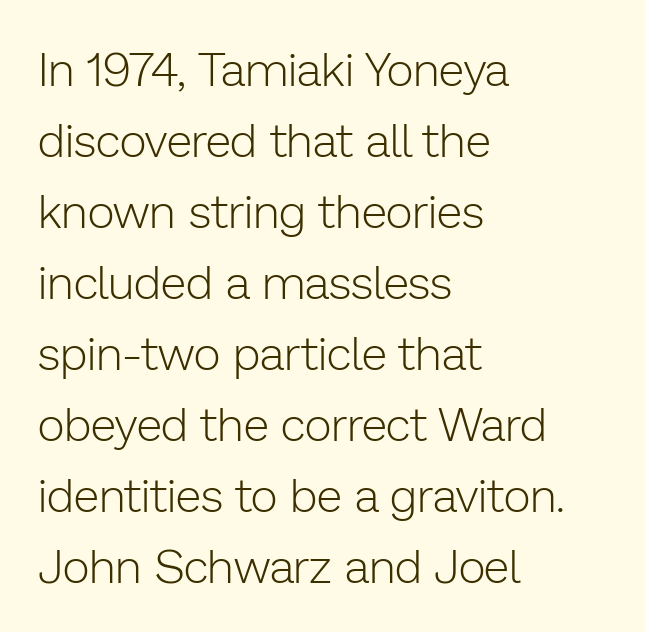
{"serif": "no", "italic": "no", "bold": "no", "weight": "light", "width": "normal", "stroke_contrast": "low", "x_height": "medium", "monospaced": "no", "underline": "no", "align": "left", "line_spacing": "normal", "line_spacing_ratio": 1.51, "letter_spacing": "normal", "letter_spacing_em": 0.0, "glyph_px": 47}
